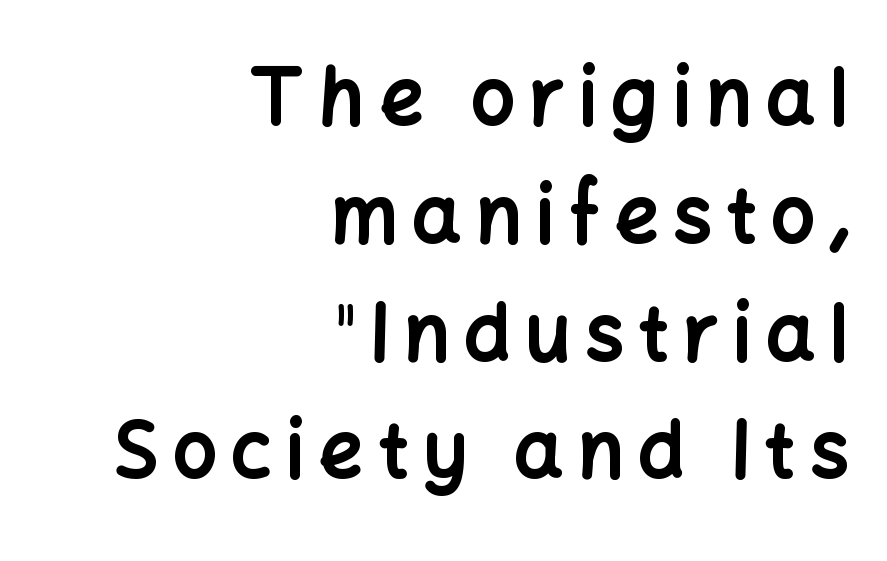
The image shows 77 px bold sans-serif type, upright; set right-aligned, normal line spacing (1.53x), not underlined; low stroke contrast and a medium x-height.
